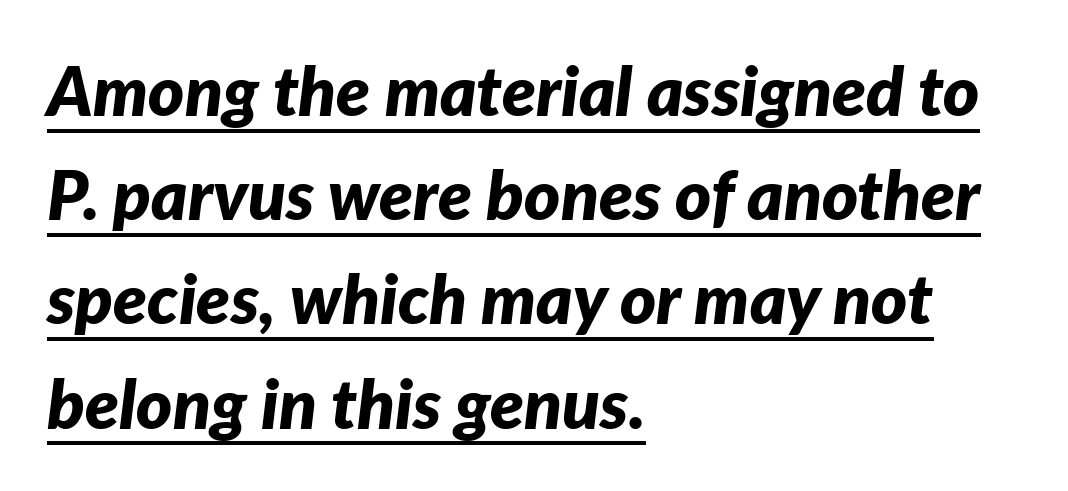
Typeset ragged right — the left edge is the straight one. Regular leading. Looks like regular typesetting: each glyph gets only the width it needs. Notice how thick the strokes are: this is what a full bold looks like.
